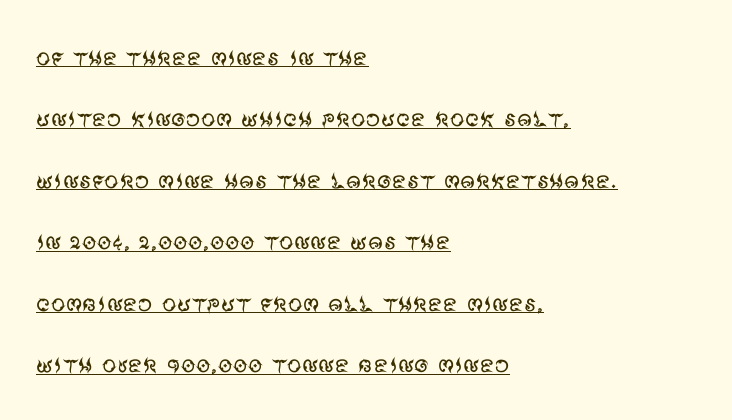
Q: Is the text bold? A: No.
Q: Is the text italic (slanted)? A: No, it is upright.
Q: Is the typeface a serif or a sans-serif typeface? A: Sans-serif.
Q: Is the text underlined? A: Yes.
Q: How is the paragraph aligned? A: Left-aligned.
Q: Is the spacing between letters normal or unusually wide? A: Normal.
Q: Is the spacing between lines tight, normal or loose? A: Loose.
Q: Width (condensed, normal, or wide)? A: Normal.
Q: Stroke contrast? A: Medium.
Q: x-height? A: Large.
Q: Monospaced? A: No.
